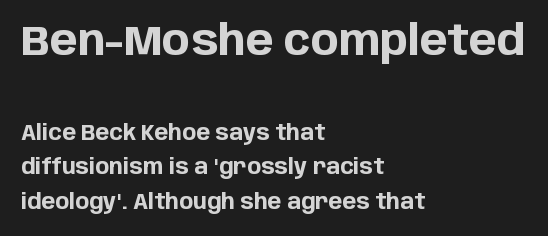
The type is set solid horizontally, with unmodified tracking. Underline: absent. Here the designer chose a conventional face with non-uniform glyph widths. This layout puts the oversized block above and the modest block below.
